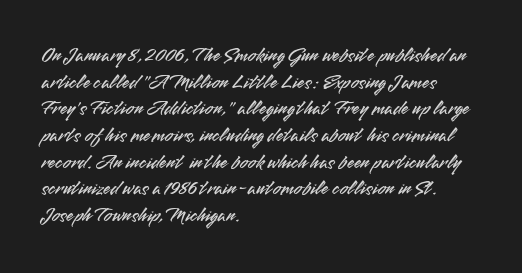
The image shows 21 px text type; set left-aligned, normal line spacing (1.27x), normal letter spacing, not underlined.
